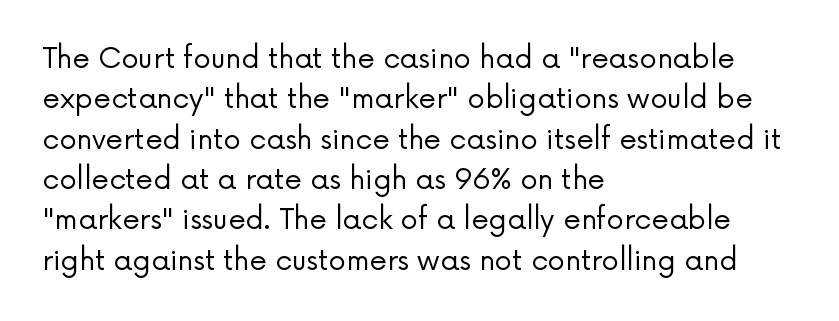
{"serif": "no", "italic": "no", "bold": "no", "weight": "regular", "width": "normal", "stroke_contrast": "low", "x_height": "medium", "monospaced": "no", "underline": "no", "align": "left", "line_spacing": "normal", "line_spacing_ratio": 1.44, "letter_spacing": "normal", "letter_spacing_em": 0.0, "glyph_px": 28}
